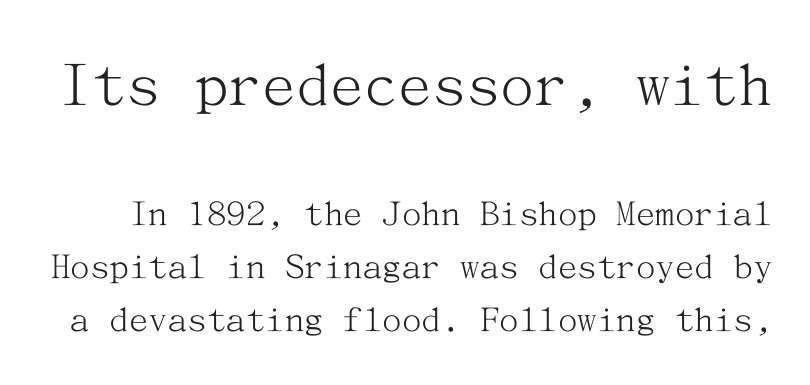
Q: Is the text bold? A: No.
Q: Is the text italic (slanted)? A: No, it is upright.
Q: Is the typeface a serif or a sans-serif typeface? A: Serif.
Q: Is the text underlined? A: No.
Q: Is the spacing between letters normal or unusually wide? A: Normal.
Q: Is the spacing between lines tight, normal or loose? A: Normal.
Q: Which block of text is set in a larger size, the first (top) or the second (bottom)? A: The first (top) one.
Q: Width (condensed, normal, or wide)? A: Normal.
Q: Stroke contrast? A: Medium.
Q: x-height? A: Medium.
